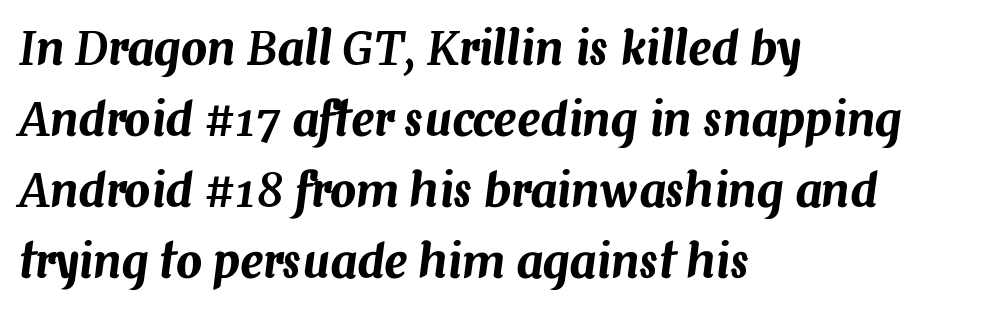
{"italic": "yes", "lean": "right", "slant_degrees": 7, "width": "normal", "stroke_contrast": "medium", "x_height": "medium", "monospaced": "no", "underline": "no", "align": "left", "line_spacing": "normal", "line_spacing_ratio": 1.54, "letter_spacing": "normal", "letter_spacing_em": 0.0, "glyph_px": 46}
